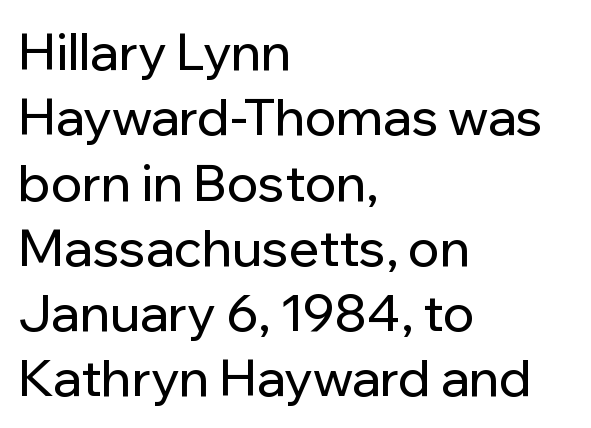
This sample is left-justified, so line endings fall wherever the words run out. The area under the type is left untouched. The glyphs in this specimen are sans serif. Is there much room between lines? A standard amount, neither cramped nor airy. In terms of posture, this sample is upright. Between one letter and the next there's only the usual sliver of space.
